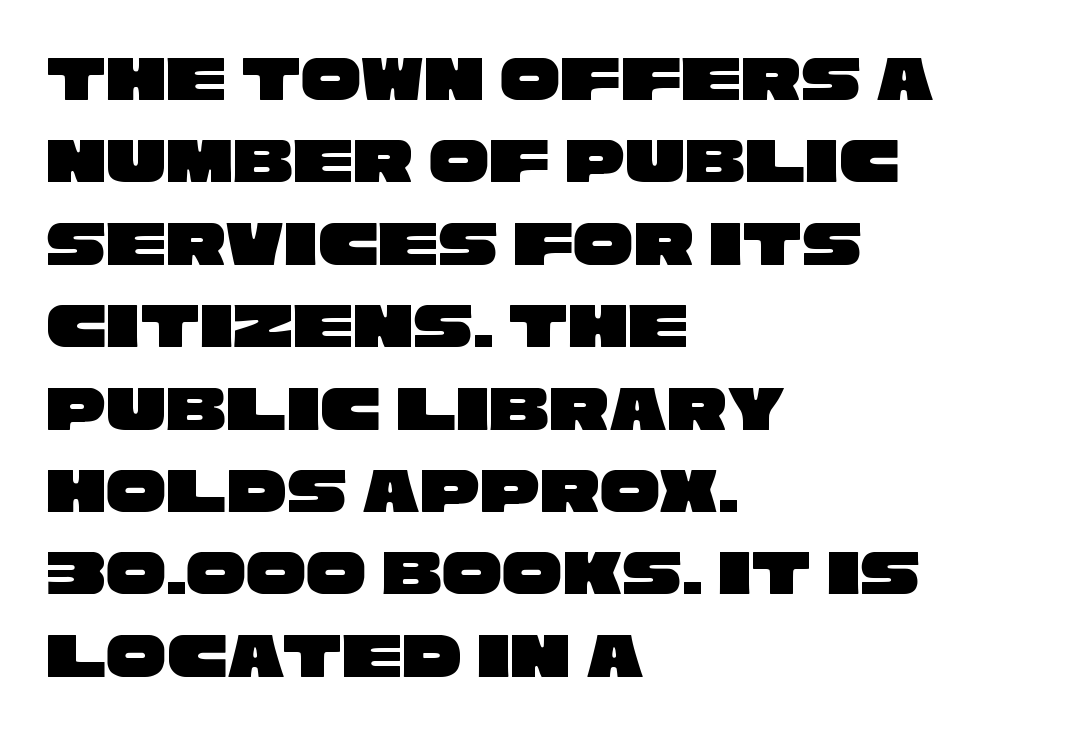
{"serif": "no", "width": "wide", "stroke_contrast": "low", "x_height": "large", "monospaced": "no", "underline": "no", "align": "left", "line_spacing_ratio": 1.23, "letter_spacing": "normal", "letter_spacing_em": 0.0, "glyph_px": 67}
